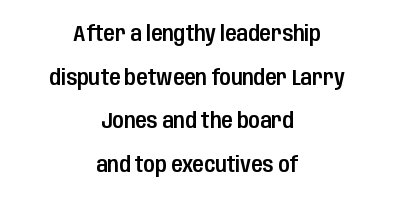
{"italic": "no", "underline": "no", "align": "center", "line_spacing": "loose", "line_spacing_ratio": 2.08, "letter_spacing": "normal", "letter_spacing_em": 0.0, "glyph_px": 21}
